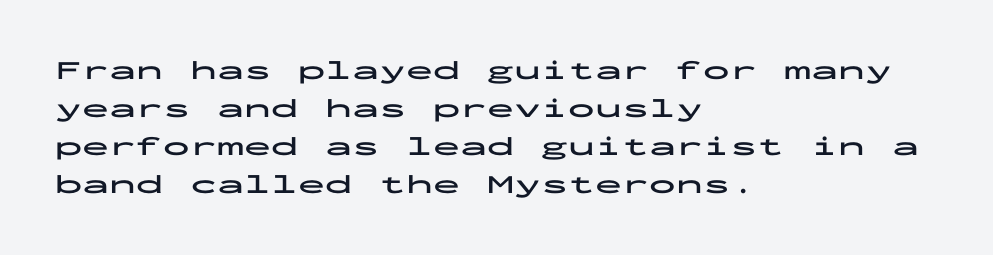
Q: Is the text bold? A: Yes.
Q: Is the text italic (slanted)? A: No, it is upright.
Q: Is the text underlined? A: No.
Q: How is the paragraph aligned? A: Left-aligned.
Q: Is the spacing between letters normal or unusually wide? A: Normal.
Q: Is the spacing between lines tight, normal or loose? A: Normal.
